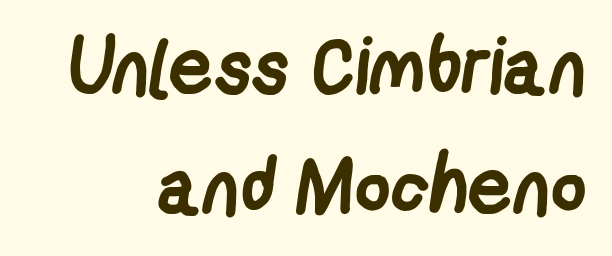
{"serif": "no", "bold": "yes", "weight": "semibold", "width": "condensed", "stroke_contrast": "low", "x_height": "medium", "monospaced": "no", "underline": "no", "align": "right", "line_spacing": "normal", "line_spacing_ratio": 1.54, "letter_spacing": "normal", "letter_spacing_em": 0.0, "glyph_px": 78}
